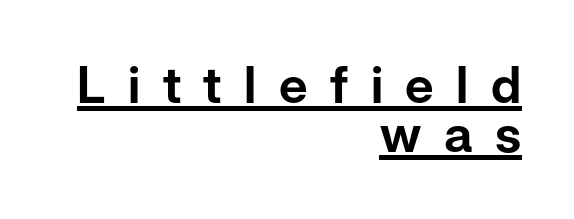
Line ends are locked; line starts wander. The type sits square on the baseline with zero lean. Does a line run under the words? Yes, clearly. Character widths vary here, with narrow letters taking less room than wide ones. Tracking here is generous; glyphs stand well apart from one another. Look at the bottom of the vertical strokes: they stop flat, with no serifs.
